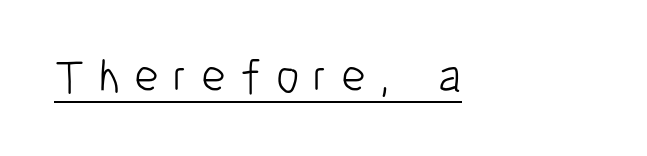
Q: Is the text bold? A: No.
Q: Is the text italic (slanted)? A: No, it is upright.
Q: Is the typeface a serif or a sans-serif typeface? A: Sans-serif.
Q: Is the text underlined? A: Yes.
Q: Is the spacing between letters normal or unusually wide? A: Unusually wide.
Q: Width (condensed, normal, or wide)? A: Condensed.
Q: Stroke contrast? A: Low.
Q: x-height? A: Medium.
Q: Monospaced? A: No.
